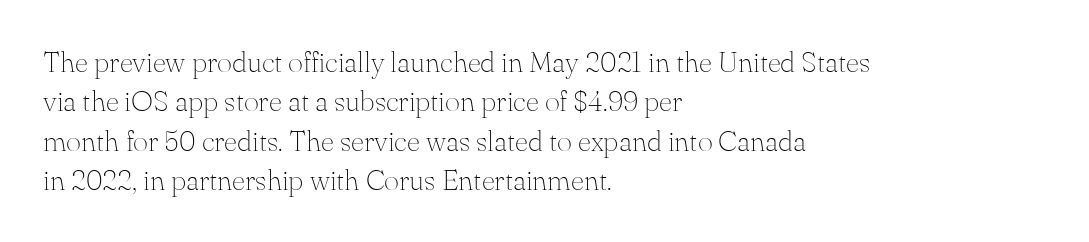
{"serif": "yes", "italic": "no", "bold": "no", "weight": "thin", "width": "normal", "stroke_contrast": "medium", "x_height": "small", "monospaced": "no", "underline": "no", "align": "left", "line_spacing": "normal", "line_spacing_ratio": 1.36, "letter_spacing": "normal", "letter_spacing_em": 0.0, "glyph_px": 29}
